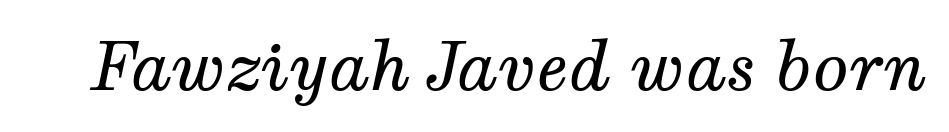
Q: Is the text bold? A: No.
Q: Is the text italic (slanted)? A: Yes, it leans right by about 12 degrees.
Q: Is the typeface a serif or a sans-serif typeface? A: Serif.
Q: Is the text underlined? A: No.
Q: Is the spacing between letters normal or unusually wide? A: Normal.
Q: Width (condensed, normal, or wide)? A: Normal.
Q: Stroke contrast? A: Medium.
Q: x-height? A: Medium.
Q: Monospaced? A: No.
